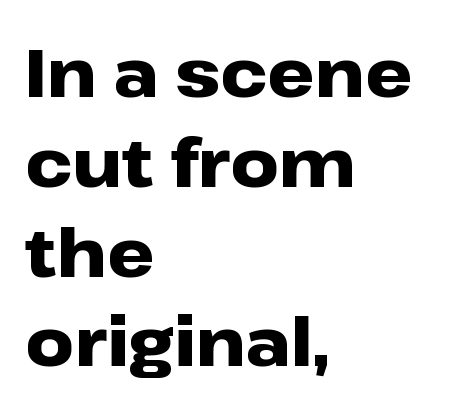
The image shows 67 px heavy, wide sans-serif type, upright; set left-aligned, normal line spacing (1.34x), normal letter spacing, not underlined; low stroke contrast and a medium x-height.
